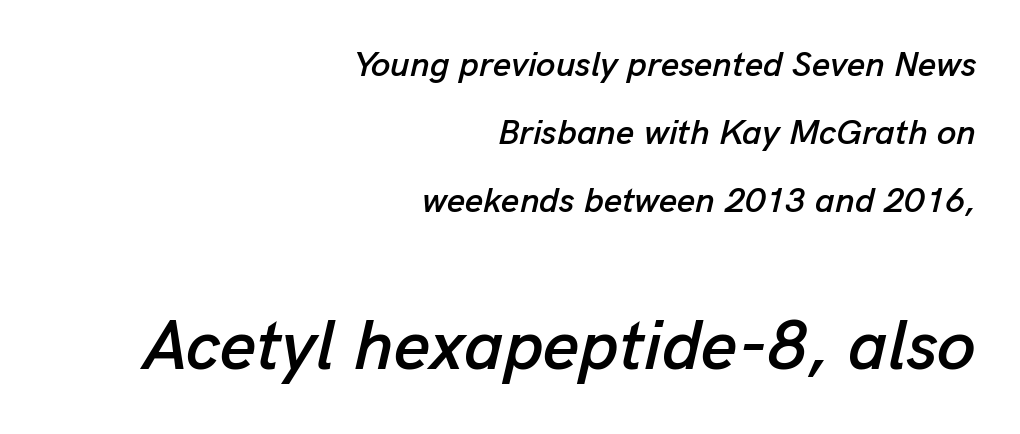
The letters advance in unequal steps, a hallmark of proportional type. Descenders are the only things crossing below the line. Is the type slanted? Yes — the strokes lean at a clear angle. Here the glyphs are tracked normally, forming tight word shapes.
